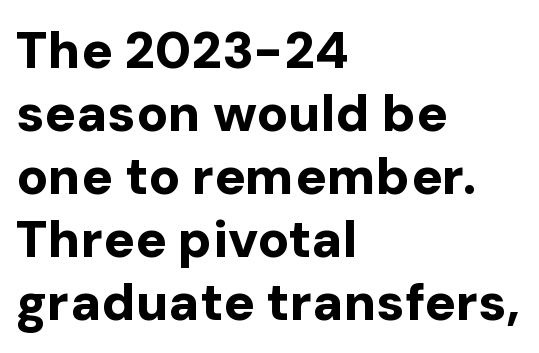
{"serif": "no", "italic": "no", "bold": "yes", "weight": "bold", "width": "normal", "stroke_contrast": "low", "x_height": "medium", "monospaced": "no", "underline": "no", "align": "left", "line_spacing_ratio": 1.21, "letter_spacing": "normal", "letter_spacing_em": 0.0, "glyph_px": 52}
